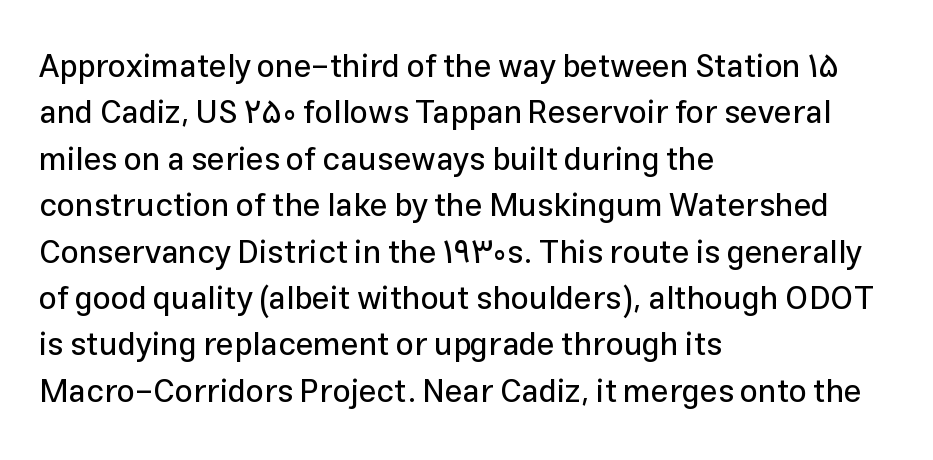
Q: Is the text italic (slanted)? A: No, it is upright.
Q: Is the typeface a serif or a sans-serif typeface? A: Sans-serif.
Q: Is the text underlined? A: No.
Q: How is the paragraph aligned? A: Left-aligned.
Q: Is the spacing between letters normal or unusually wide? A: Normal.
Q: Is the spacing between lines tight, normal or loose? A: Normal.
Q: Width (condensed, normal, or wide)? A: Normal.
Q: Stroke contrast? A: Low.
Q: x-height? A: Medium.
Q: Monospaced? A: No.
